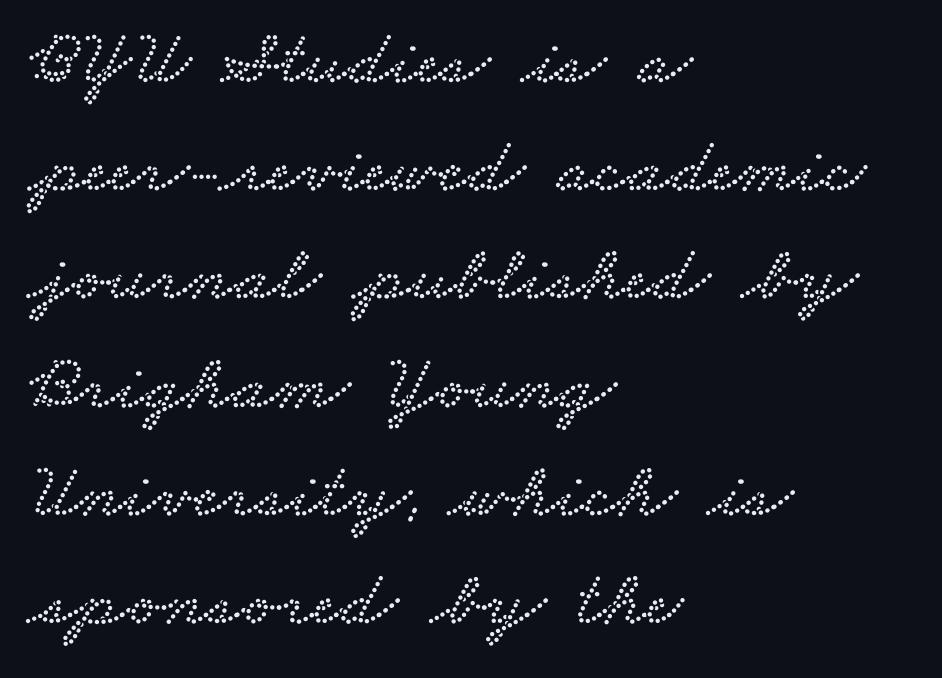
The letters carry serifs — small finishing strokes at the ends of their stems. Just letters on the line, the space beneath them empty. A typesetter would call this proportional, since set widths differ per character. Regarding leading, the lines here are spaced in the standard way. The paragraph shown leans on its left margin. Default kerning and tracking; the words read as compact shapes.
